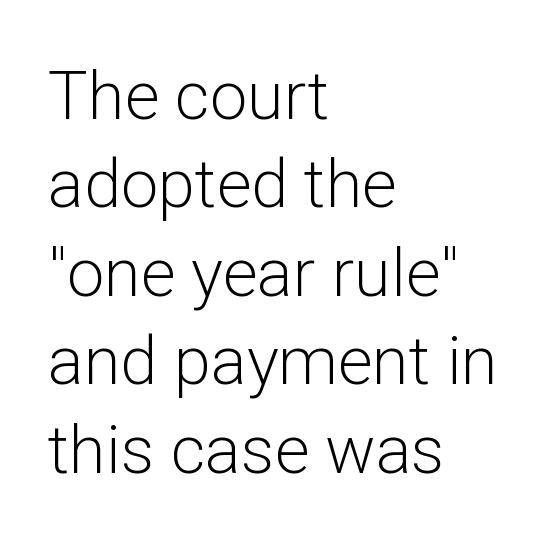
The image shows 67 px light sans-serif type, upright; set left-aligned, normal line spacing (1.32x), normal letter spacing, not underlined; low stroke contrast and a medium x-height.
